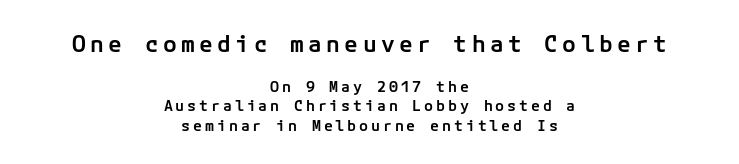
Is there any slant? The stems are plumb. Leftover space on each line is divided equally before and after the words. Look at the glyph heights: the upper group is clearly the bigger setting. Interline gaps are of average width in this sample. Check the space under the baseline: it is left empty.
